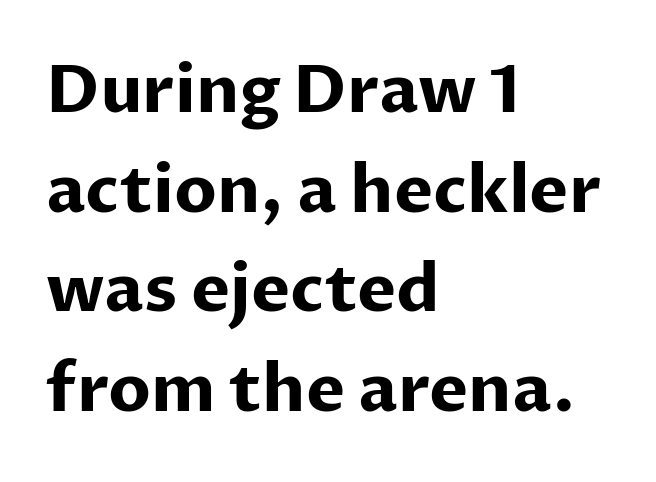
Q: Is the text bold? A: Yes.
Q: Is the text italic (slanted)? A: No, it is upright.
Q: Is the typeface a serif or a sans-serif typeface? A: Sans-serif.
Q: Is the text underlined? A: No.
Q: How is the paragraph aligned? A: Left-aligned.
Q: Is the spacing between letters normal or unusually wide? A: Normal.
Q: Is the spacing between lines tight, normal or loose? A: Normal.
Q: Width (condensed, normal, or wide)? A: Normal.
Q: Stroke contrast? A: Low.
Q: x-height? A: Medium.
Q: Monospaced? A: No.
